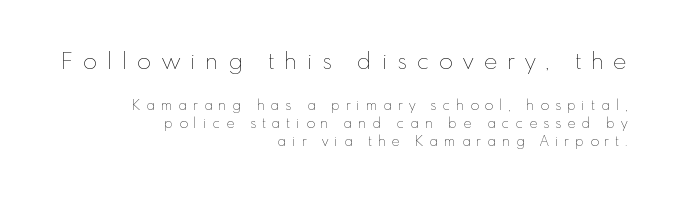
{"italic": "no", "bold": "no", "underline": "no", "align": "right", "line_spacing": "normal", "line_spacing_ratio": 1.29, "letter_spacing": "wide", "letter_spacing_em": 0.43, "larger_block": "first", "size_ratio": 1.64, "glyph_px": 23}
